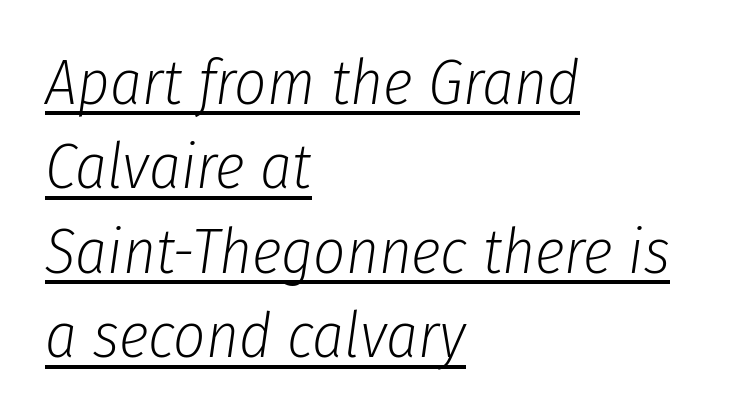
Q: Is the text bold? A: No.
Q: Is the text italic (slanted)? A: Yes, it leans right by about 8 degrees.
Q: Is the text underlined? A: Yes.
Q: How is the paragraph aligned? A: Left-aligned.
Q: Is the spacing between letters normal or unusually wide? A: Normal.
Q: Is the spacing between lines tight, normal or loose? A: Normal.
Q: Width (condensed, normal, or wide)? A: Condensed.
Q: Stroke contrast? A: Low.
Q: x-height? A: Medium.
Q: Monospaced? A: No.
